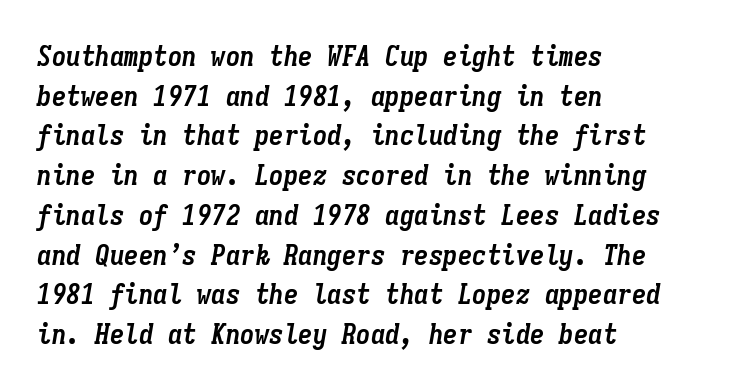
Bold? Absolutely — the strokes are thick and heavy. Every character here occupies the same horizontal width, giving the sample a typewriter-like rhythm. The tracking reads as untouched default to a designer's eye. The rows are spaced the way most documents space them. The baseline area is clear. The paragraph shown leans on its left margin.
